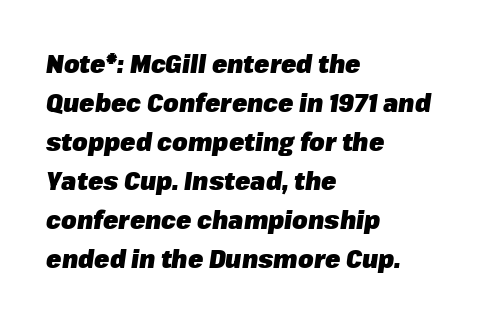
{"italic": "yes", "lean": "right", "slant_degrees": 8, "bold": "yes", "underline": "no", "align": "left", "line_spacing": "normal", "line_spacing_ratio": 1.56, "letter_spacing": "normal", "letter_spacing_em": 0.0, "glyph_px": 25}
